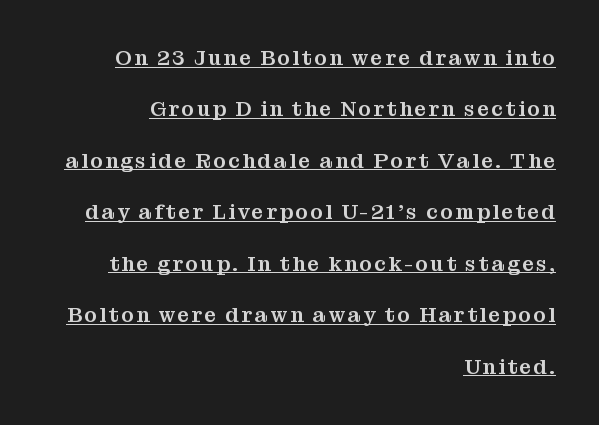
Line spacing here is loose. A rule runs beneath these lines of type. Designer's note — italics off, roman on. Typeset ragged left — the right edge is the straight one.
